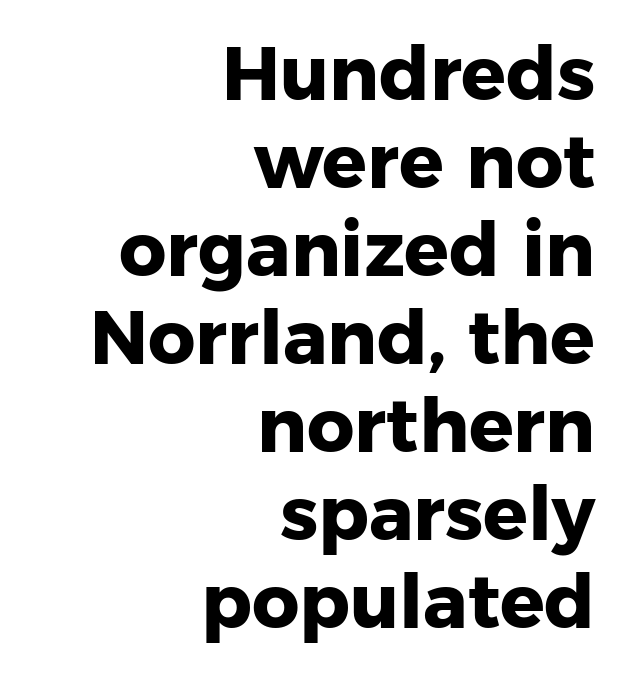
Q: Is the text bold? A: Yes.
Q: Is the text italic (slanted)? A: No, it is upright.
Q: Is the typeface a serif or a sans-serif typeface? A: Sans-serif.
Q: Is the text underlined? A: No.
Q: How is the paragraph aligned? A: Right-aligned.
Q: Is the spacing between letters normal or unusually wide? A: Normal.
Q: Width (condensed, normal, or wide)? A: Normal.
Q: Stroke contrast? A: Low.
Q: x-height? A: Medium.
Q: Monospaced? A: No.
